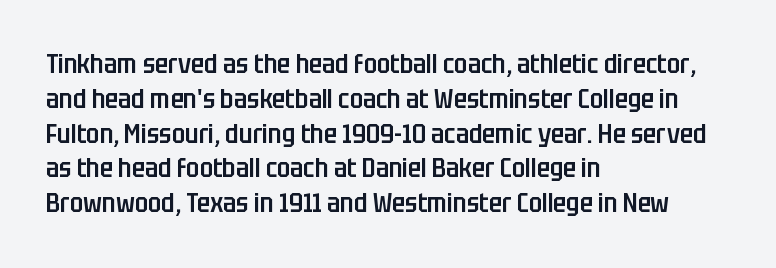
The image shows 27 px text type, upright; set left-aligned, normal line spacing (1.29x), normal letter spacing, not underlined.
